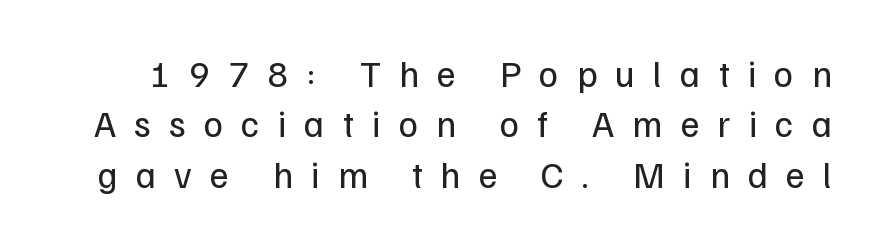
Every stem runs plumb, perpendicular to the baseline. This sample uses expanded letter spacing, leaving extra air between glyphs. The gap between lines stays unmarked. The weight would be labelled regular, book, light, or lighter still. Normally led — the rows are evenly, conventionally spaced. The font family rendered here belongs to the sans-serif group.
